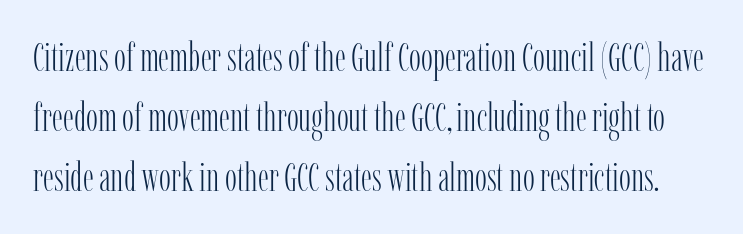
The image shows 40 px light, condensed serif type, upright; set normal line spacing (1.5x), normal letter spacing, not underlined; low stroke contrast and a medium x-height.
